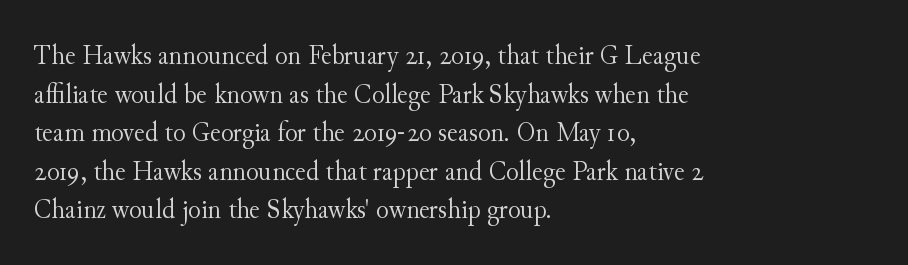
Q: Is the text bold? A: No.
Q: Is the text italic (slanted)? A: No, it is upright.
Q: Is the typeface a serif or a sans-serif typeface? A: Serif.
Q: Is the text underlined? A: No.
Q: How is the paragraph aligned? A: Left-aligned.
Q: Is the spacing between letters normal or unusually wide? A: Normal.
Q: Is the spacing between lines tight, normal or loose? A: Normal.
Q: Width (condensed, normal, or wide)? A: Normal.
Q: Stroke contrast? A: Medium.
Q: x-height? A: Small.
Q: Monospaced? A: No.
